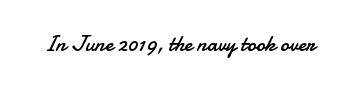
The image shows 22 px text type; set normal letter spacing, not underlined.
